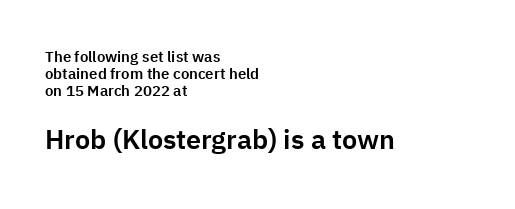
Q: Is the text italic (slanted)? A: No, it is upright.
Q: Is the text underlined? A: No.
Q: How is the paragraph aligned? A: Left-aligned.
Q: Is the spacing between letters normal or unusually wide? A: Normal.
Q: Is the spacing between lines tight, normal or loose? A: Tight.
Q: Which block of text is set in a larger size, the first (top) or the second (bottom)? A: The second (bottom) one.
